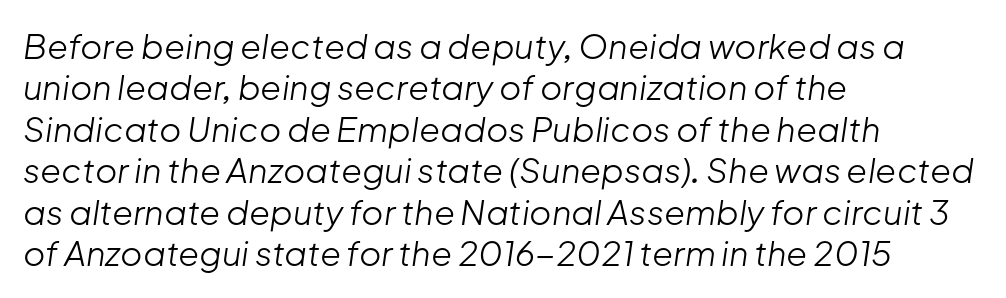
Q: Is the text bold? A: No.
Q: Is the text italic (slanted)? A: Yes, it leans right by about 8 degrees.
Q: Is the text underlined? A: No.
Q: How is the paragraph aligned? A: Left-aligned.
Q: Is the spacing between letters normal or unusually wide? A: Normal.
Q: Width (condensed, normal, or wide)? A: Normal.
Q: Stroke contrast? A: Low.
Q: x-height? A: Medium.
Q: Monospaced? A: No.
